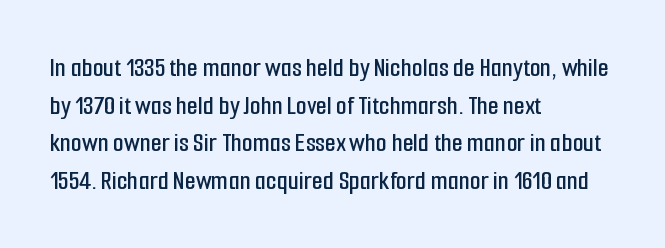
Q: Is the text italic (slanted)? A: No, it is upright.
Q: Is the typeface a serif or a sans-serif typeface? A: Sans-serif.
Q: Is the text underlined? A: No.
Q: How is the paragraph aligned? A: Left-aligned.
Q: Is the spacing between letters normal or unusually wide? A: Normal.
Q: Is the spacing between lines tight, normal or loose? A: Normal.
Q: Width (condensed, normal, or wide)? A: Condensed.
Q: Stroke contrast? A: Low.
Q: x-height? A: Medium.
Q: Monospaced? A: No.
